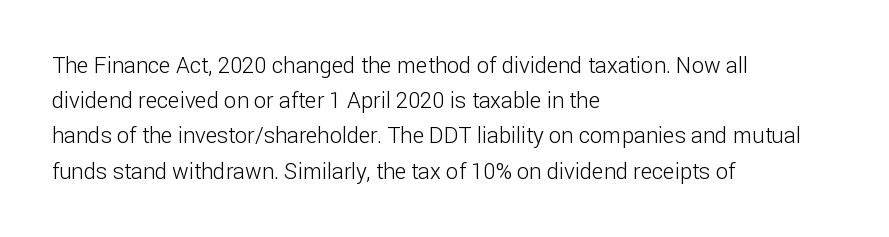
The image shows 22 px text type, upright; set left-aligned, normal line spacing (1.6x), normal letter spacing, not underlined.
